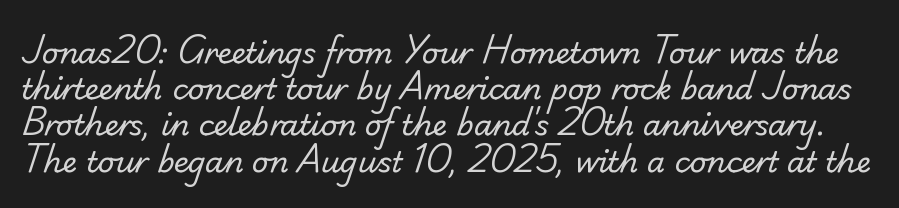
Compared with a typical body face, this is equally light or lighter still. Check where the strokes stop: nothing finishes them off — pure sans. The passage shown stacks its lines at a standard gap. Note the varied advance widths — an 'i' is clearly narrower than an 'm'. Here the glyphs are tracked normally, forming tight word shapes. The strip under each line holds only bare page.
